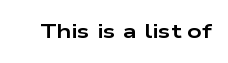
The rendering keeps characters at their native spacing. Underlining? Definitely not there. Nope, not italic — everything's standing straight. Set as a true bold cut, around the 700 mark.
